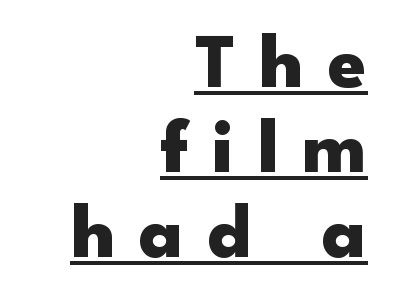
Q: Is the text bold? A: Yes.
Q: Is the text italic (slanted)? A: No, it is upright.
Q: Is the typeface a serif or a sans-serif typeface? A: Sans-serif.
Q: Is the text underlined? A: Yes.
Q: How is the paragraph aligned? A: Right-aligned.
Q: Is the spacing between letters normal or unusually wide? A: Unusually wide.
Q: Is the spacing between lines tight, normal or loose? A: Tight.
Q: Width (condensed, normal, or wide)? A: Wide.
Q: Stroke contrast? A: Low.
Q: x-height? A: Small.
Q: Monospaced? A: No.
